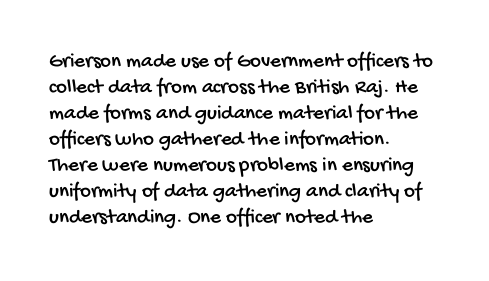
{"underline": "no", "align": "left", "line_spacing_ratio": 1.24, "letter_spacing": "normal", "letter_spacing_em": 0.0, "glyph_px": 21}
